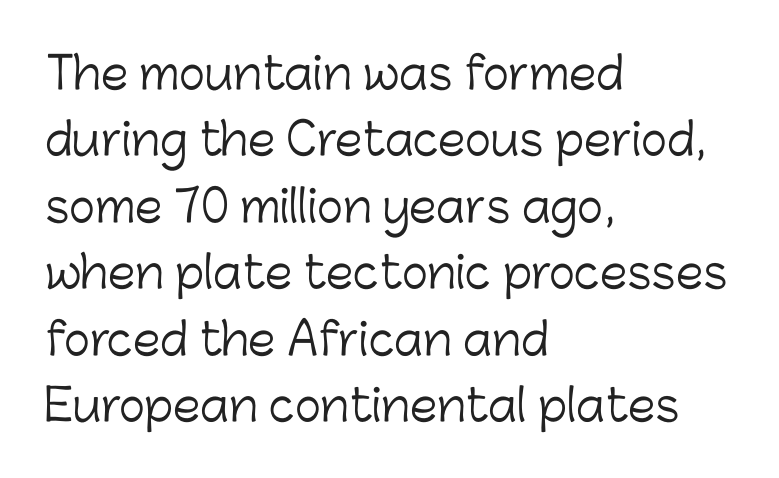
The image shows 44 px light sans-serif type, upright; set left-aligned, normal line spacing (1.51x), normal letter spacing, not underlined; low stroke contrast and a medium x-height.
